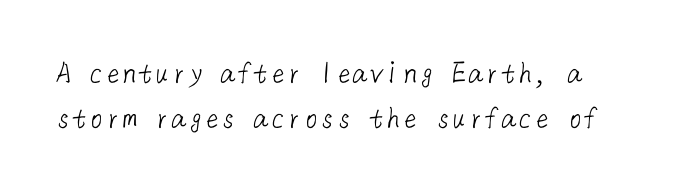
The image shows 33 px light sans-serif type; set normal line spacing (1.35x), normal letter spacing, not underlined; low stroke contrast and a medium x-height.
